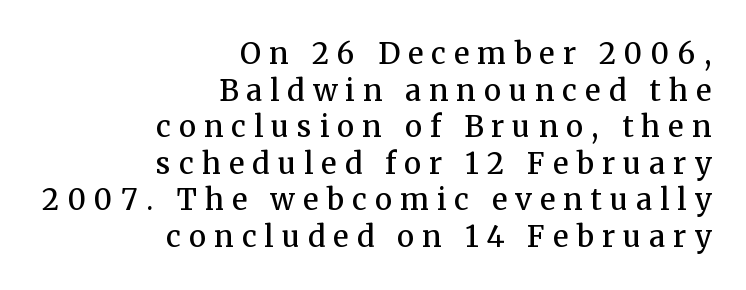
The image shows 29 px semibold serif type, upright; set right-aligned, normal line spacing (1.26x), unusually wide letter spacing (+0.28 em), not underlined; medium stroke contrast and a medium x-height.
